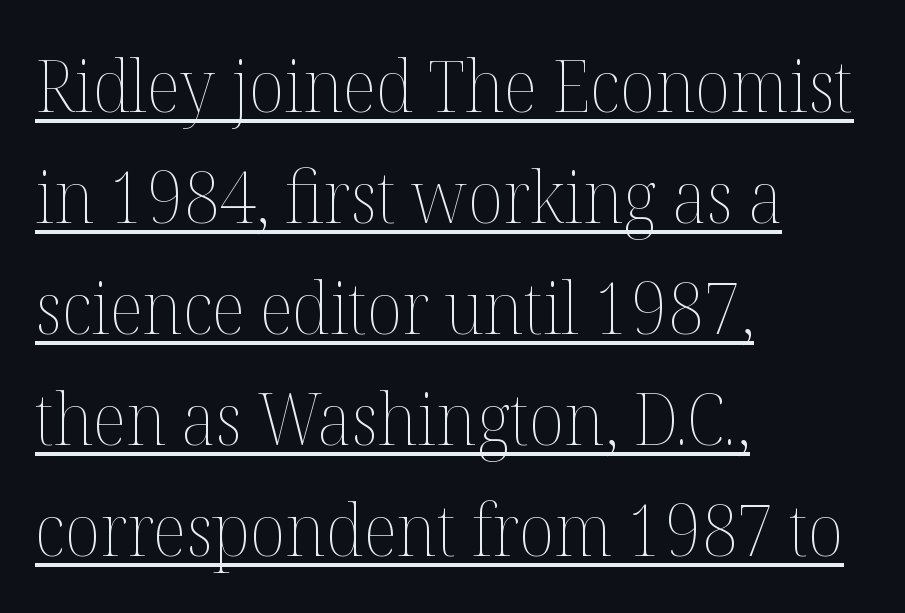
{"italic": "no", "bold": "no", "weight": "thin", "width": "normal", "stroke_contrast": "medium", "x_height": "medium", "monospaced": "no", "underline": "yes", "align": "left", "line_spacing": "normal", "line_spacing_ratio": 1.54, "letter_spacing": "normal", "letter_spacing_em": 0.0, "glyph_px": 72}
